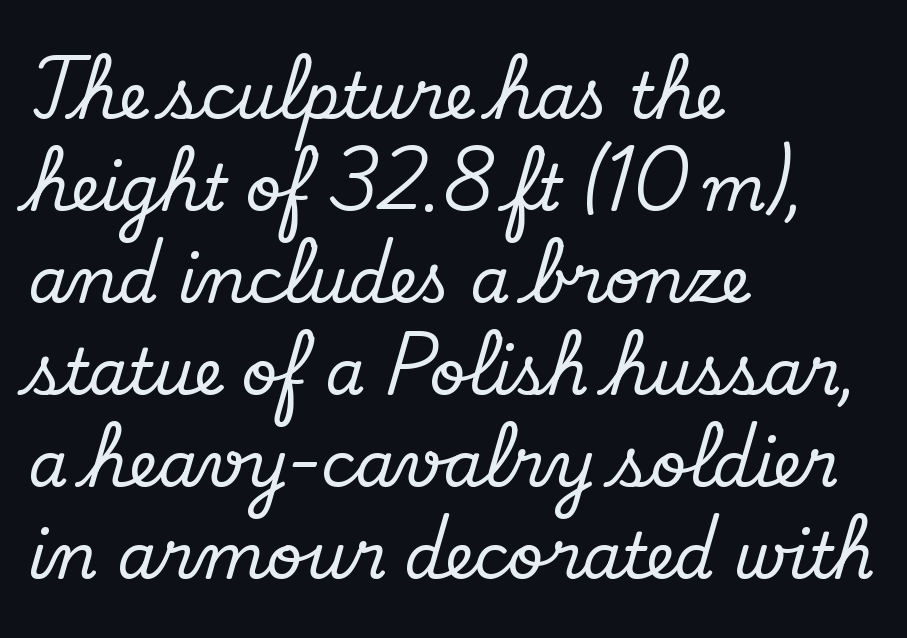
Layout note: lines flush left. Proportional: the letters do not fall into vertical columns. What stands out about the letter spacing? Nothing — it is the standard amount. Quick note: interline space is typical.
